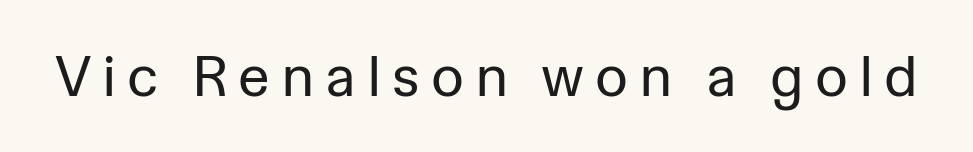
The image shows 57 px regular-weight sans-serif type, upright; set not underlined; low stroke contrast and a medium x-height.
